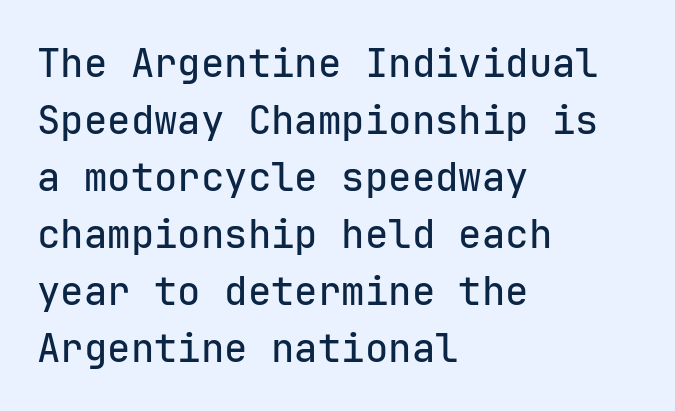
Compared with typical paragraphs, the rows here are spaced about the same. This rendering leaves character spacing at its baseline value. The letters march in equal steps, a hallmark of fixed-pitch type. Check under the words: just untouched page. Serifs: no, the terminals of the letterforms are clean.
